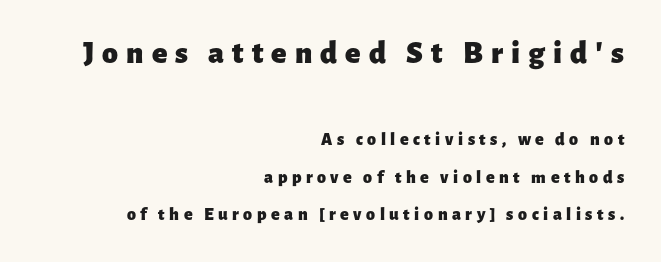
{"serif": "no", "italic": "no", "bold": "yes", "weight": "heavy", "width": "normal", "stroke_contrast": "low", "x_height": "medium", "monospaced": "no", "underline": "no", "align": "right", "line_spacing": "loose", "line_spacing_ratio": 2.1, "letter_spacing": "wide", "letter_spacing_em": 0.25, "larger_block": "first", "size_ratio": 1.78, "glyph_px": 32}
